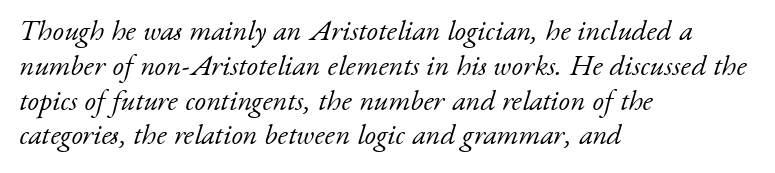
{"serif": "yes", "italic": "yes", "lean": "right", "slant_degrees": 17, "bold": "no", "weight": "light", "width": "normal", "stroke_contrast": "low", "x_height": "small", "monospaced": "no", "underline": "no", "align": "left", "line_spacing_ratio": 1.2, "letter_spacing": "normal", "letter_spacing_em": 0.0, "glyph_px": 29}
